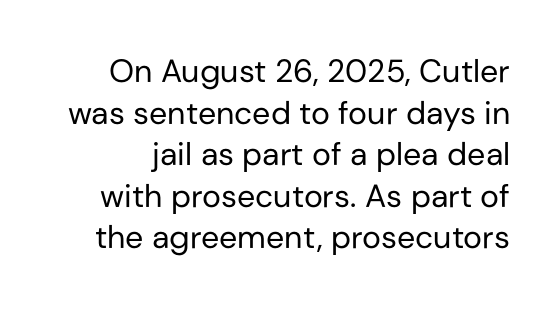
The image shows 32 px regular-weight sans-serif type, upright; set normal line spacing (1.3x), normal letter spacing, not underlined; low stroke contrast and a medium x-height.
